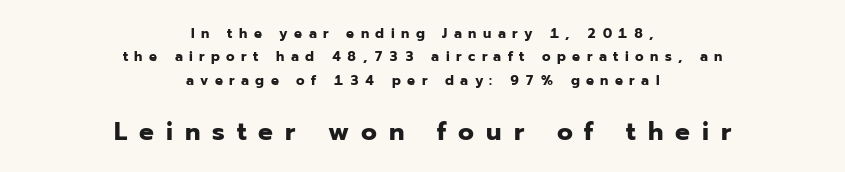
The image shows 26 px bold type, upright; set centered, normal line spacing (1.67x), unusually wide letter spacing (+0.46 em), not underlined; the second (bottom) block is 1.86x larger.
